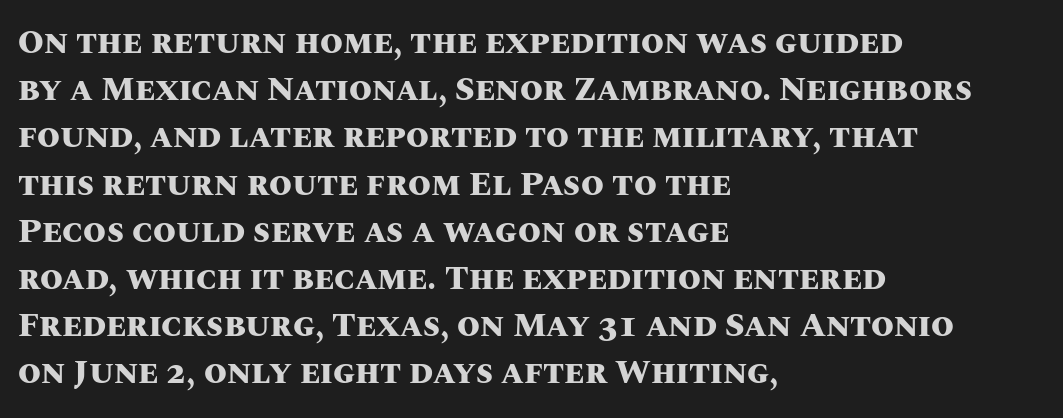
{"italic": "no", "bold": "yes", "weight": "heavy", "width": "normal", "stroke_contrast": "medium", "x_height": "large", "monospaced": "no", "underline": "no", "align": "left", "line_spacing": "normal", "line_spacing_ratio": 1.43, "letter_spacing": "normal", "letter_spacing_em": 0.0, "glyph_px": 33}
